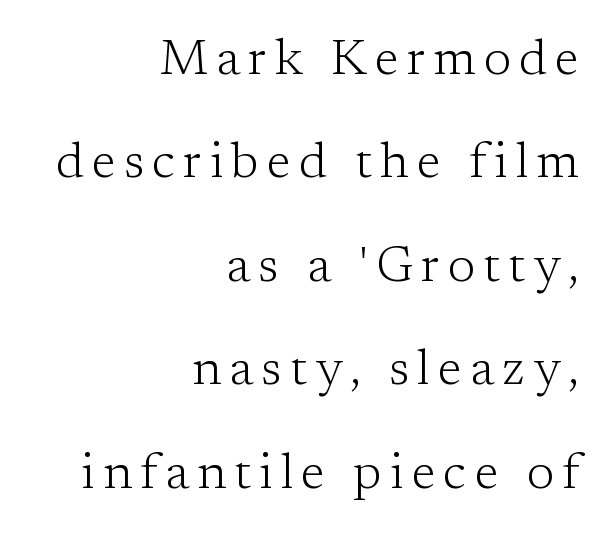
The image shows 50 px light serif type, upright; set right-aligned, loose line spacing (2.07x), not underlined; low stroke contrast and a medium x-height.
